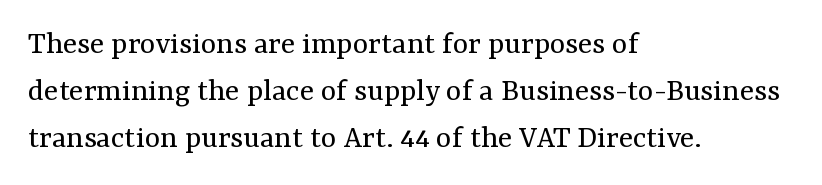
Vertical spacing — default. Check where the strokes stop: tiny serifs finish them off. Which margin do the lines hug? The left one — the right edge is uneven. Check the space under the baseline: it is left empty. Ordinary non-slanted type is in use. Caption: face not bold, strokes unweighted.
